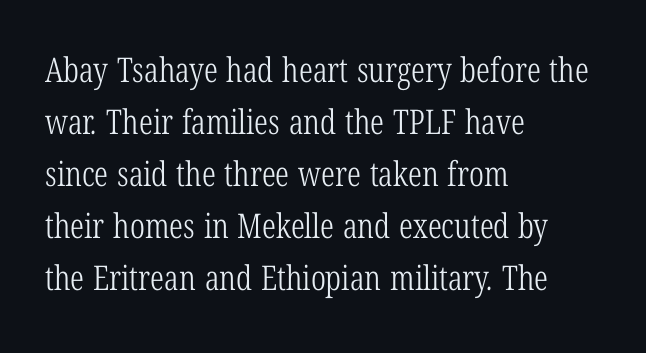
{"serif": "yes", "bold": "no", "weight": "light", "width": "condensed", "stroke_contrast": "low", "x_height": "medium", "monospaced": "no", "underline": "no", "align": "left", "line_spacing": "normal", "line_spacing_ratio": 1.53, "letter_spacing": "normal", "letter_spacing_em": 0.0, "glyph_px": 34}
